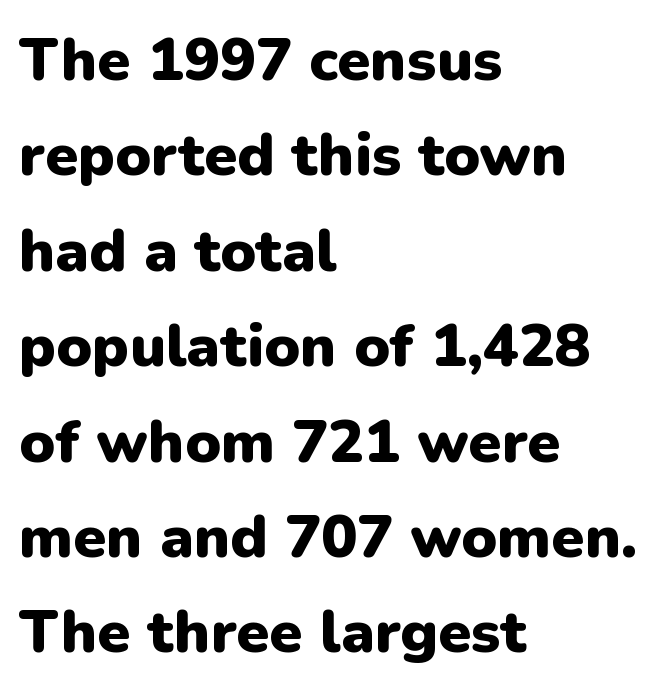
Q: Is the text bold? A: Yes.
Q: Is the text italic (slanted)? A: No, it is upright.
Q: Is the typeface a serif or a sans-serif typeface? A: Sans-serif.
Q: Is the text underlined? A: No.
Q: How is the paragraph aligned? A: Left-aligned.
Q: Is the spacing between letters normal or unusually wide? A: Normal.
Q: Is the spacing between lines tight, normal or loose? A: Normal.
Q: Width (condensed, normal, or wide)? A: Normal.
Q: Stroke contrast? A: Low.
Q: x-height? A: Medium.
Q: Monospaced? A: No.
